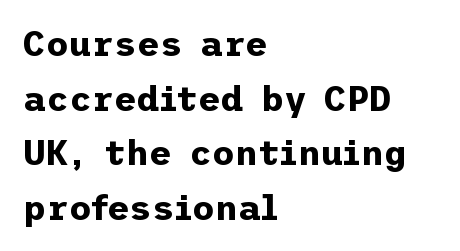
{"serif": "no", "italic": "no", "bold": "yes", "weight": "bold", "width": "normal", "stroke_contrast": "low", "x_height": "medium", "underline": "no", "align": "left", "line_spacing": "normal", "line_spacing_ratio": 1.56, "letter_spacing": "normal", "letter_spacing_em": 0.0, "glyph_px": 35}
